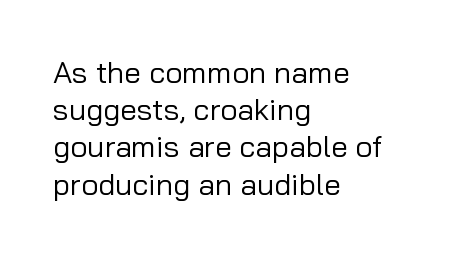
Caption: multi-line text, flush left, ragged right. Descenders are the only things crossing below the line. Posture: vertical. The strokes carry an ordinary text weight at most.
